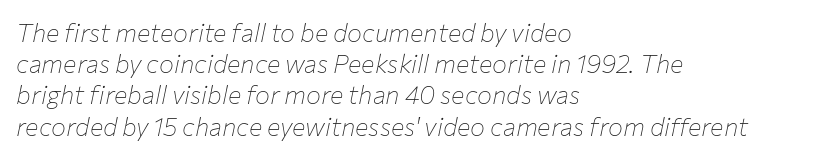
Q: Is the text bold? A: No.
Q: Is the text italic (slanted)? A: Yes, it leans right by about 12 degrees.
Q: Is the text underlined? A: No.
Q: How is the paragraph aligned? A: Left-aligned.
Q: Is the spacing between letters normal or unusually wide? A: Normal.
Q: Is the spacing between lines tight, normal or loose? A: Normal.
